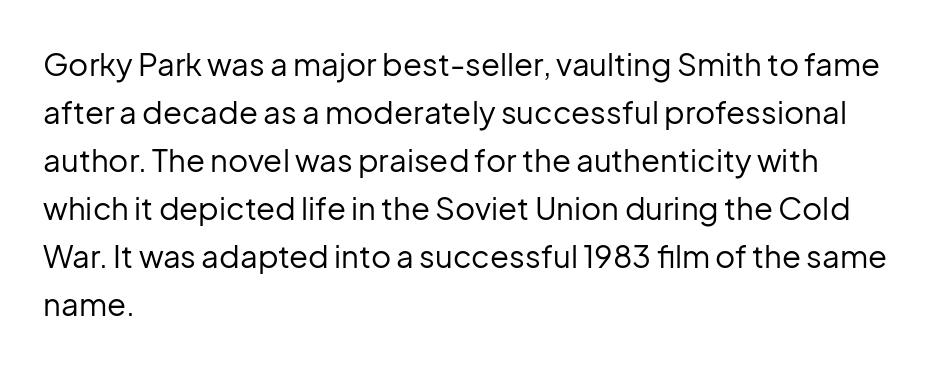
Q: Is the text bold? A: No.
Q: Is the text italic (slanted)? A: No, it is upright.
Q: Is the typeface a serif or a sans-serif typeface? A: Sans-serif.
Q: Is the text underlined? A: No.
Q: How is the paragraph aligned? A: Left-aligned.
Q: Is the spacing between letters normal or unusually wide? A: Normal.
Q: Is the spacing between lines tight, normal or loose? A: Normal.
Q: Width (condensed, normal, or wide)? A: Normal.
Q: Stroke contrast? A: Low.
Q: x-height? A: Medium.
Q: Monospaced? A: No.
